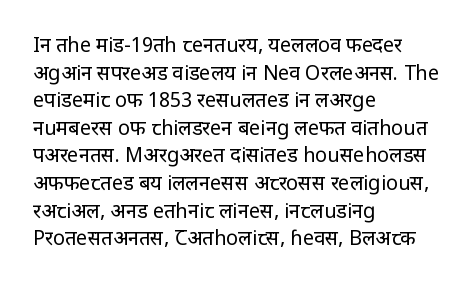
Q: Is the text bold? A: No.
Q: Is the text italic (slanted)? A: No, it is upright.
Q: Is the text underlined? A: No.
Q: How is the paragraph aligned? A: Left-aligned.
Q: Is the spacing between letters normal or unusually wide? A: Normal.
Q: Is the spacing between lines tight, normal or loose? A: Normal.
